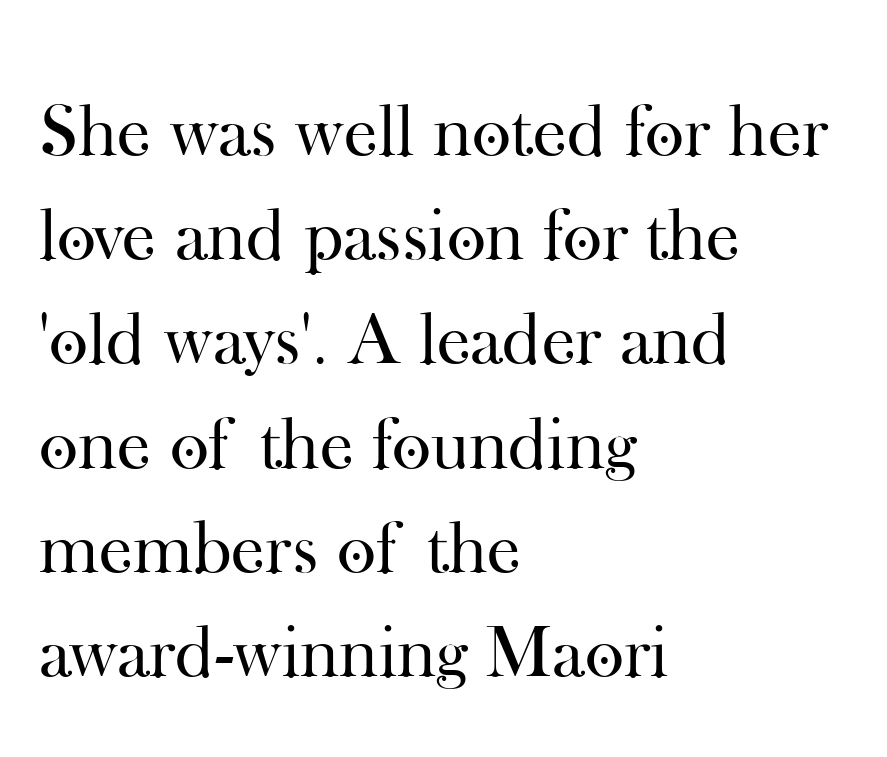
The image shows 75 px regular-weight serif type, upright; set left-aligned, normal line spacing (1.39x), normal letter spacing, not underlined; high stroke contrast and a small x-height.
